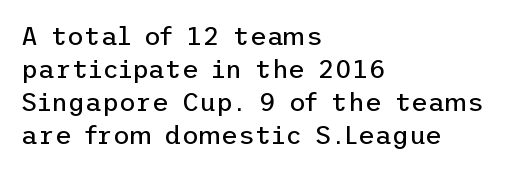
The image shows 26 px text type, upright; set left-aligned, normal line spacing (1.27x), normal letter spacing, not underlined.
